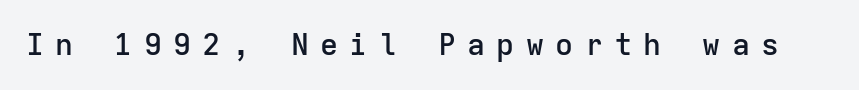
Is the type bold? Partly — it's a semibold, heavier than regular but not fully bold. This sample uses a sans-serif face. The passage shown is typed in a monospace face where columns stay perfectly aligned. Glyph-to-glyph distance is far greater than everyday printed text.
